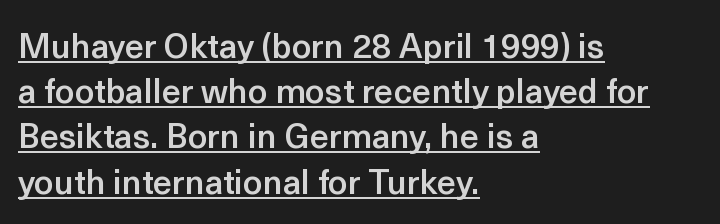
{"serif": "no", "italic": "no", "bold": "semi", "weight": "semibold", "width": "normal", "x_height": "medium", "monospaced": "no", "underline": "yes", "align": "left", "line_spacing": "normal", "line_spacing_ratio": 1.33, "letter_spacing": "normal", "letter_spacing_em": 0.0, "glyph_px": 34}
